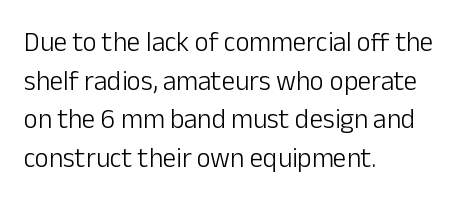
The image shows 27 px text type, upright; set left-aligned, normal line spacing (1.43x), normal letter spacing, not underlined.
